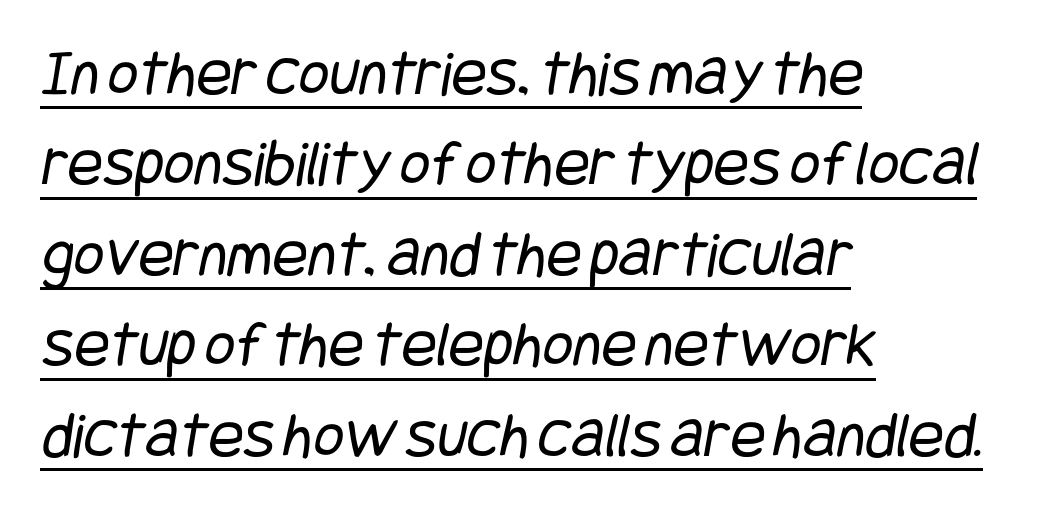
{"serif": "no", "bold": "no", "weight": "regular", "width": "condensed", "stroke_contrast": "low", "x_height": "large", "underline": "yes", "align": "left", "line_spacing": "normal", "line_spacing_ratio": 1.37, "letter_spacing": "normal", "letter_spacing_em": 0.0, "glyph_px": 66}
